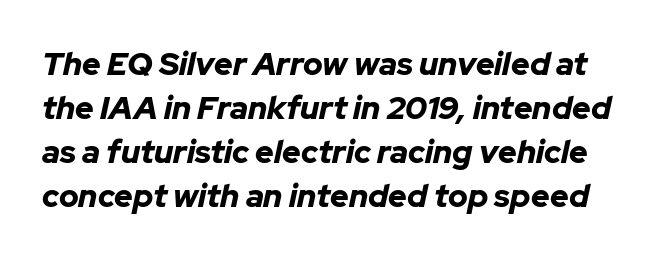
{"italic": "yes", "lean": "right", "slant_degrees": 12, "bold": "yes", "weight": "bold", "width": "normal", "stroke_contrast": "low", "x_height": "medium", "monospaced": "no", "underline": "no", "line_spacing": "normal", "line_spacing_ratio": 1.37, "letter_spacing": "normal", "letter_spacing_em": 0.0, "glyph_px": 32}
